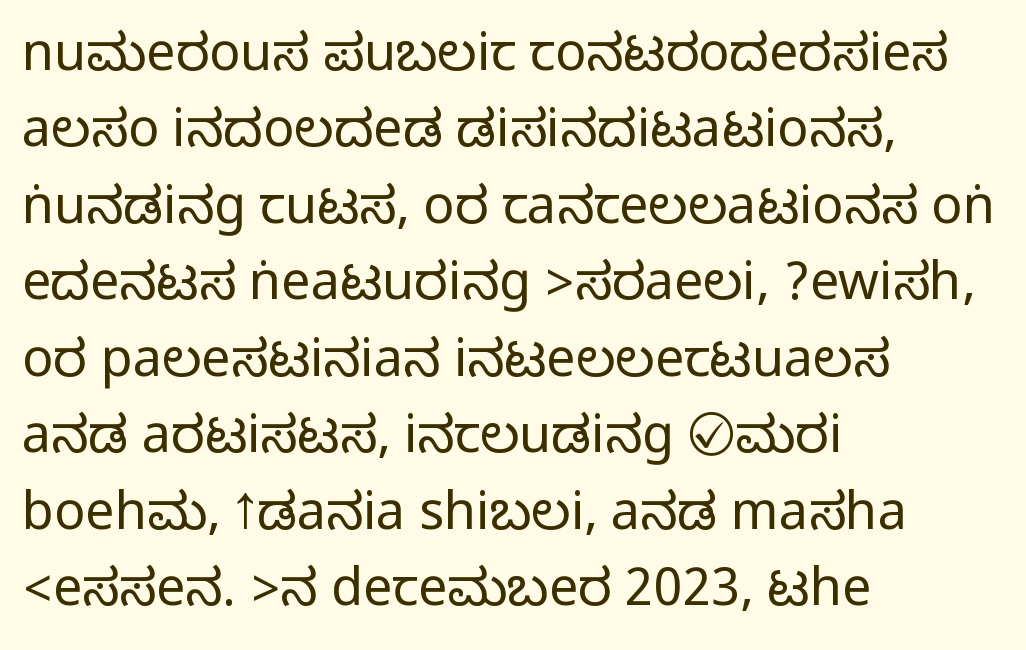
{"serif": "no", "italic": "no", "width": "condensed", "stroke_contrast": "medium", "monospaced": "no", "underline": "no", "align": "left", "line_spacing": "normal", "line_spacing_ratio": 1.47, "letter_spacing": "normal", "letter_spacing_em": 0.0, "glyph_px": 52}
